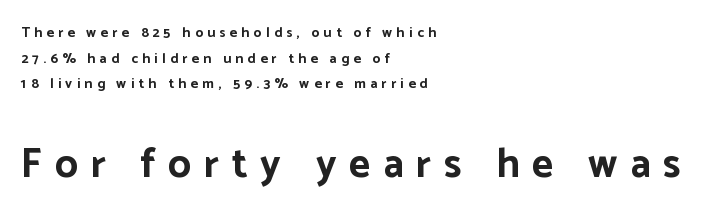
{"serif": "no", "italic": "no", "bold": "yes", "weight": "bold", "width": "normal", "stroke_contrast": "low", "x_height": "medium", "monospaced": "no", "underline": "no", "align": "left", "line_spacing_ratio": 1.83, "letter_spacing": "wide", "letter_spacing_em": 0.31, "larger_block": "second", "size_ratio": 2.93, "glyph_px": 41}
